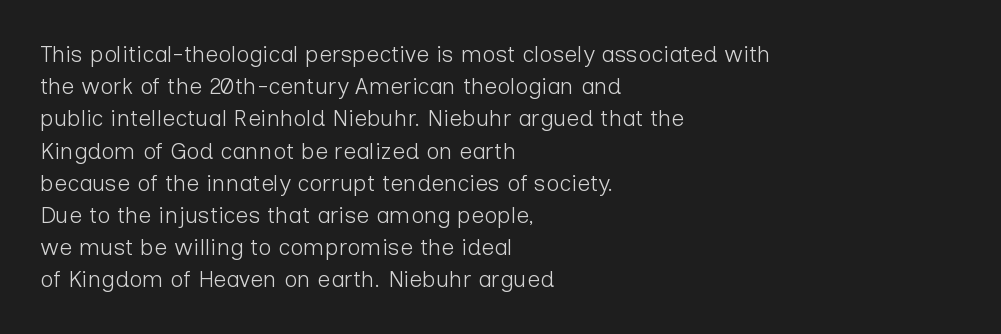
The image shows 23 px text type, upright; set left-aligned, normal line spacing (1.4x), normal letter spacing, not underlined.
